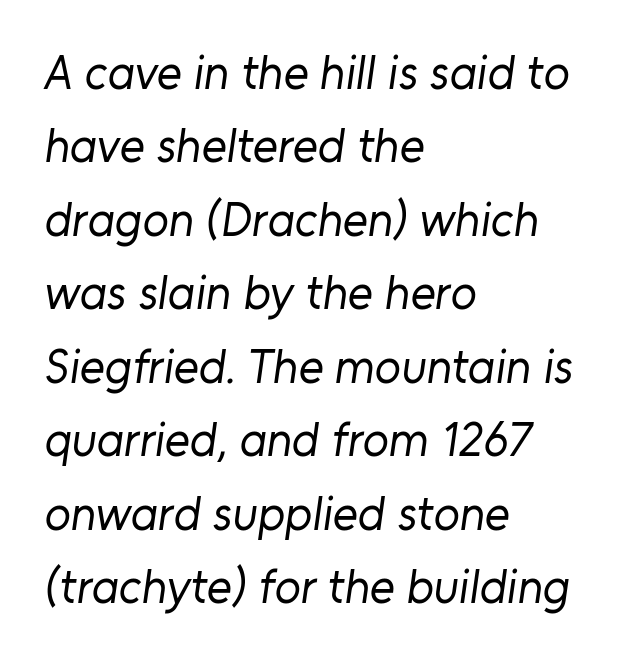
Q: Is the text bold? A: No.
Q: Is the typeface a serif or a sans-serif typeface? A: Sans-serif.
Q: Is the text underlined? A: No.
Q: How is the paragraph aligned? A: Left-aligned.
Q: Is the spacing between letters normal or unusually wide? A: Normal.
Q: Is the spacing between lines tight, normal or loose? A: Normal.
Q: Width (condensed, normal, or wide)? A: Normal.
Q: Stroke contrast? A: Low.
Q: x-height? A: Medium.
Q: Monospaced? A: No.
